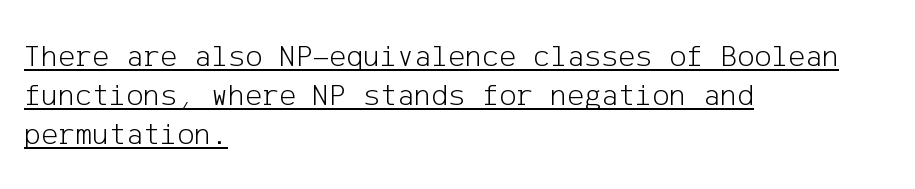
The image shows 32 px light sans-serif type, upright; set left-aligned, line spacing 1.22x, normal letter spacing, underlined; low stroke contrast and a medium x-height.
